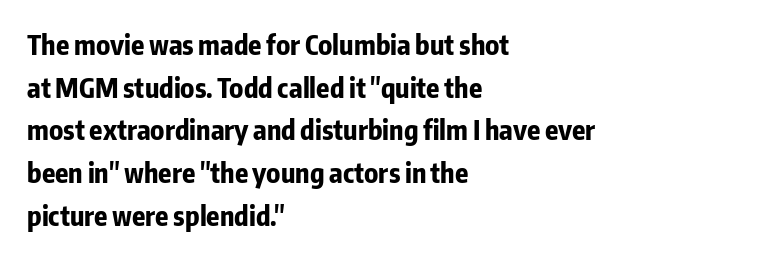
Typesetter's note: full bold, strokes at maximum text heaviness. Compared with typical paragraphs, the rows here are spaced about the same. Layout note: lines flush left. The passage shown is not underscored anywhere.
